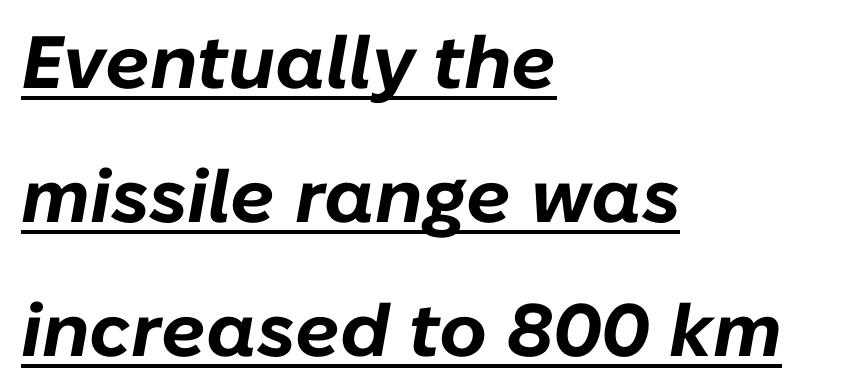
{"italic": "yes", "lean": "right", "slant_degrees": 10, "bold": "yes", "weight": "bold", "width": "normal", "stroke_contrast": "low", "x_height": "medium", "monospaced": "no", "underline": "yes", "align": "left", "line_spacing_ratio": 1.81, "letter_spacing": "normal", "letter_spacing_em": 0.0, "glyph_px": 74}
